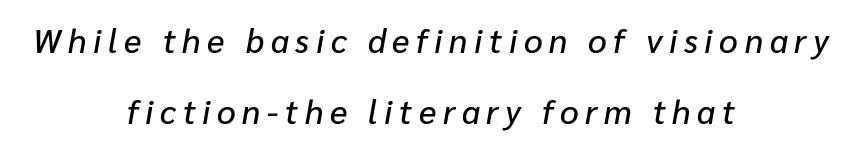
Nobody drew a line under any word here. These lines stack symmetrically, like a column narrowing and widening about its center. The letters are slanted; this is an italic face. This sample has the flowing, uneven cadence of proportional lettering. What's the leading like? Stretched, with rows far apart. The line texture is sparse and dotted thanks to wide tracking.
